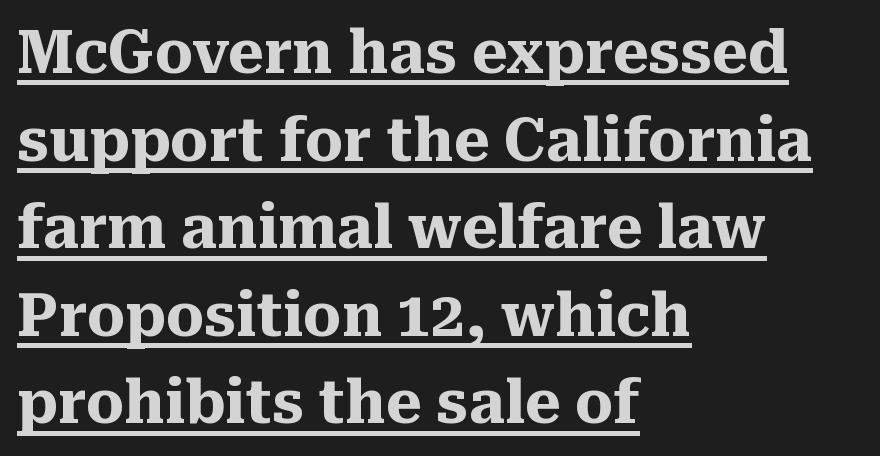
The image shows 60 px heavy serif type, upright; set left-aligned, normal line spacing (1.46x), normal letter spacing, underlined; medium stroke contrast and a medium x-height.
